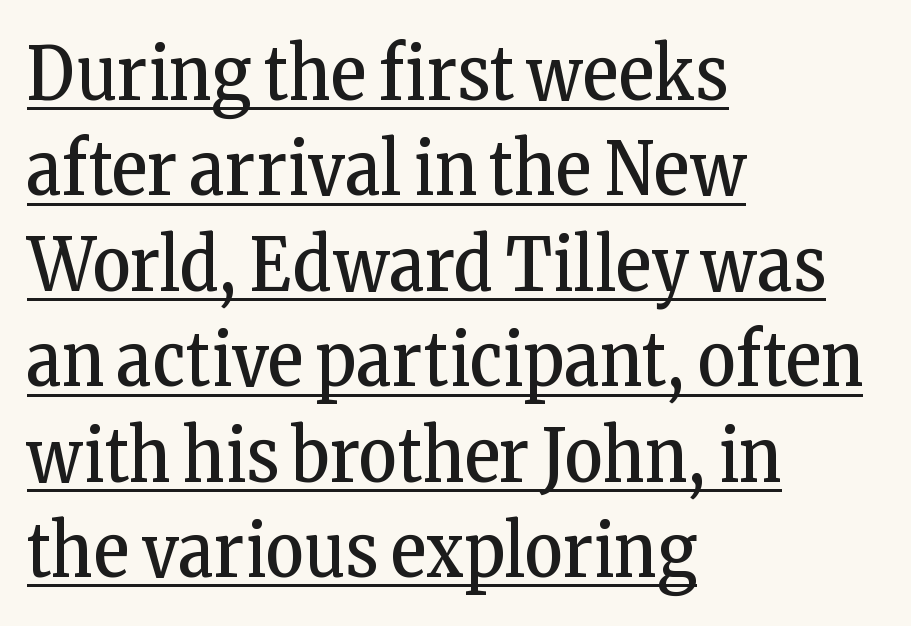
The image shows 74 px regular-weight, condensed serif type, upright; set left-aligned, normal line spacing (1.29x), normal letter spacing, underlined; low stroke contrast and a medium x-height.
